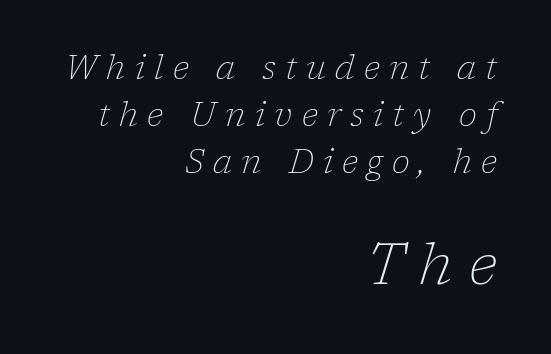
{"serif": "yes", "italic": "yes", "lean": "right", "slant_degrees": 17, "bold": "no", "weight": "thin", "width": "normal", "stroke_contrast": "low", "x_height": "medium", "monospaced": "no", "underline": "no", "align": "right", "line_spacing": "normal", "line_spacing_ratio": 1.42, "letter_spacing": "wide", "letter_spacing_em": 0.28, "larger_block": "second", "size_ratio": 1.76, "glyph_px": 58}
